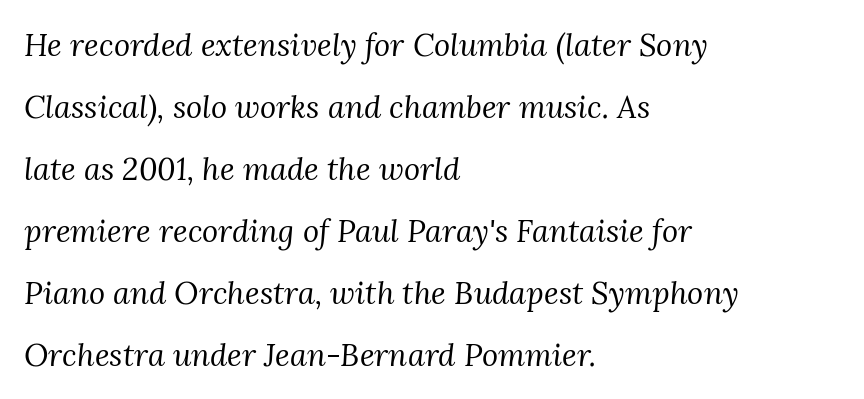
A typesetter would call this proportional, since set widths differ per character. The space beneath each line is pristine and unruled. Observe the lean: these are italic letterforms. The typesetter chose a ragged-right arrangement here. This sample trades compactness for vertical openness between lines. Each word holds together tightly as a unit, with standard inter-letter gaps.
